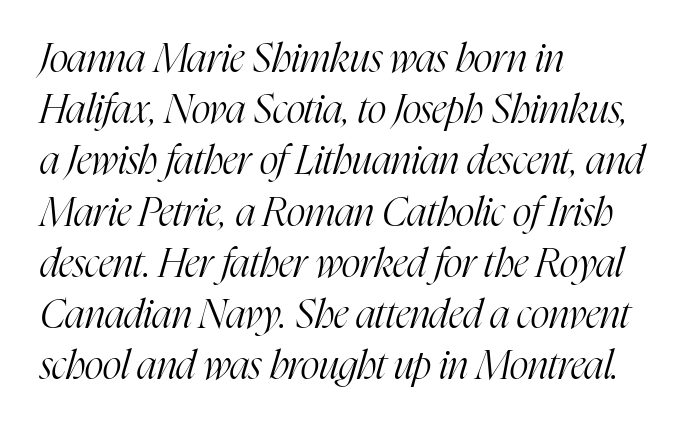
Plain, unruled lines of type. The rendering shows small feet on the letterforms — a serif design. Which margin do the lines hug? The left one — the right edge is uneven. Students, observe: this is what conventionally led text looks like. The passage shown has conventional tracking throughout. The lettering tilts uniformly, giving the passage an italic look.
